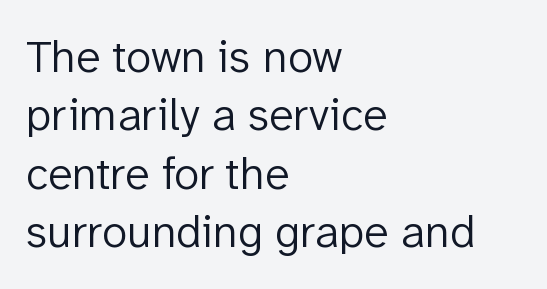
Q: Is the text bold? A: No.
Q: Is the text italic (slanted)? A: No, it is upright.
Q: Is the typeface a serif or a sans-serif typeface? A: Sans-serif.
Q: Is the text underlined? A: No.
Q: How is the paragraph aligned? A: Left-aligned.
Q: Is the spacing between letters normal or unusually wide? A: Normal.
Q: Is the spacing between lines tight, normal or loose? A: Normal.
Q: Width (condensed, normal, or wide)? A: Normal.
Q: Stroke contrast? A: Low.
Q: x-height? A: Medium.
Q: Monospaced? A: No.
